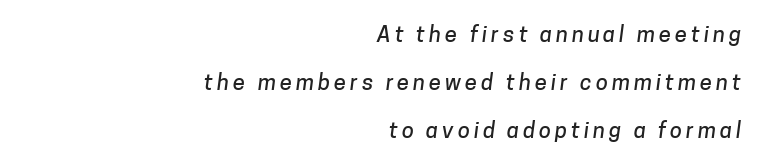
The image shows 22 px text type; set right-aligned, loose line spacing (2.19x), not underlined.
